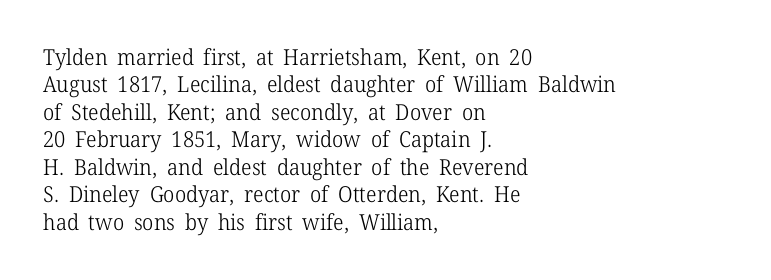
{"italic": "no", "bold": "no", "underline": "no", "align": "left", "line_spacing": "normal", "line_spacing_ratio": 1.25, "letter_spacing": "normal", "letter_spacing_em": 0.0, "glyph_px": 22}
